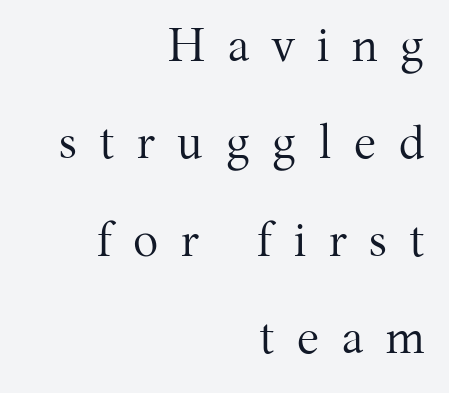
The image shows 47 px regular-weight serif type, upright; set right-aligned, loose line spacing (2.07x), unusually wide letter spacing (+0.48 em), not underlined; medium stroke contrast and a medium x-height.
